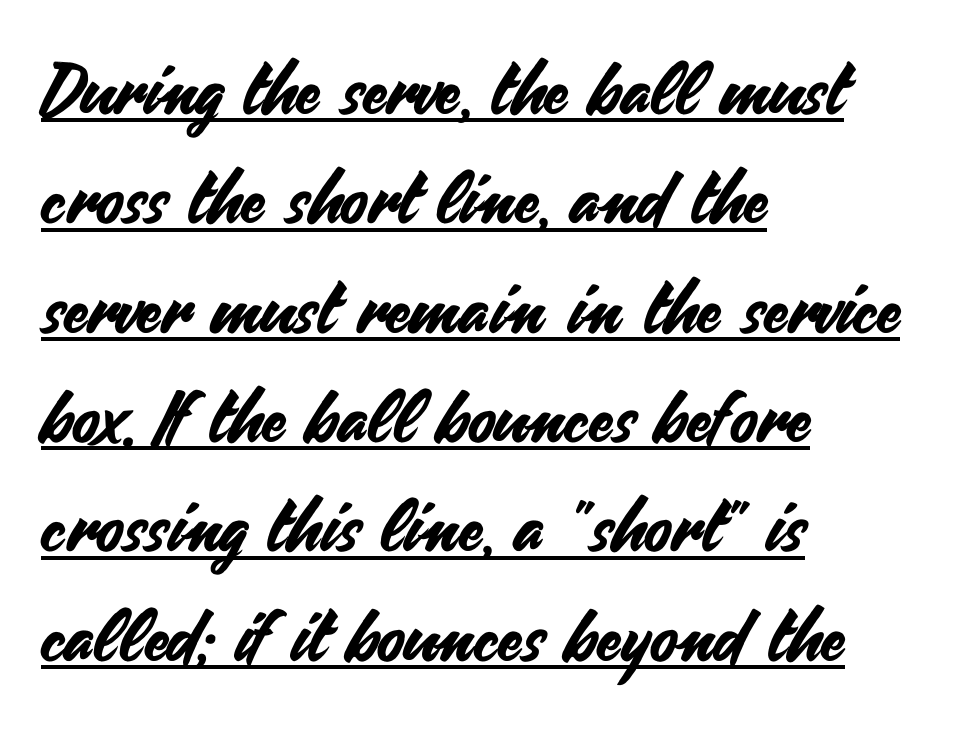
The image shows 71 px sans-serif type; set left-aligned, normal line spacing (1.54x), normal letter spacing, underlined; medium stroke contrast and a small x-height.
